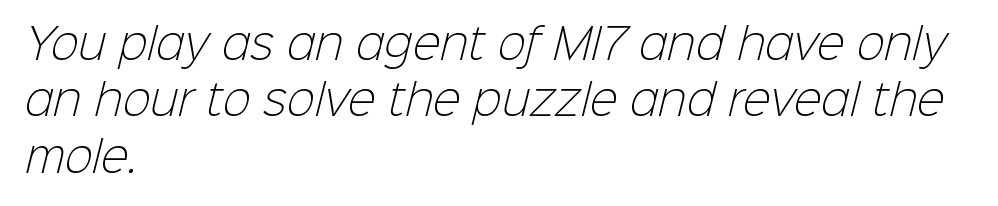
{"serif": "no", "bold": "no", "weight": "light", "width": "normal", "stroke_contrast": "low", "x_height": "medium", "monospaced": "no", "underline": "no", "align": "left", "line_spacing": "normal", "line_spacing_ratio": 1.34, "letter_spacing": "normal", "letter_spacing_em": 0.0, "glyph_px": 42}
